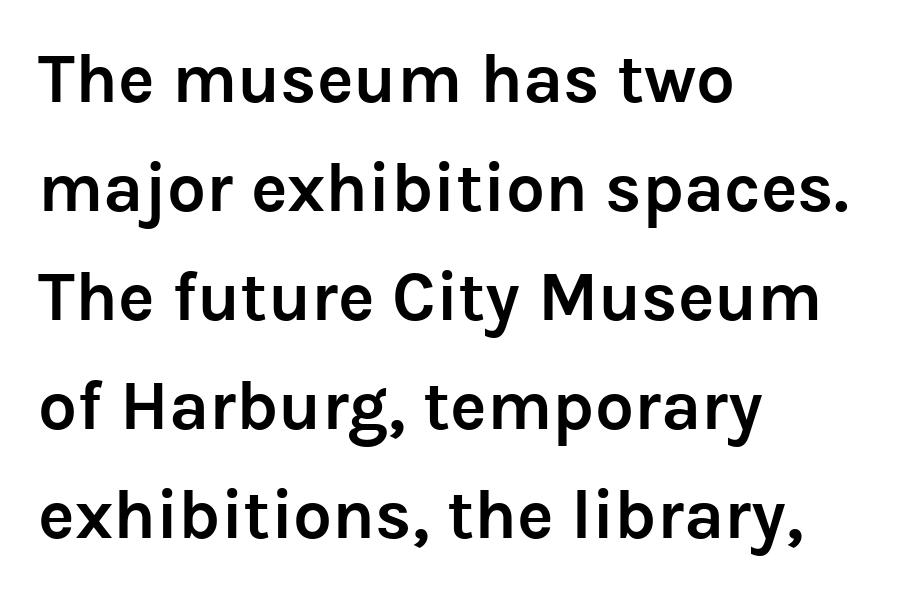
The image shows 69 px semibold sans-serif type, upright; set left-aligned, normal line spacing (1.58x), normal letter spacing, not underlined; low stroke contrast and a medium x-height.
